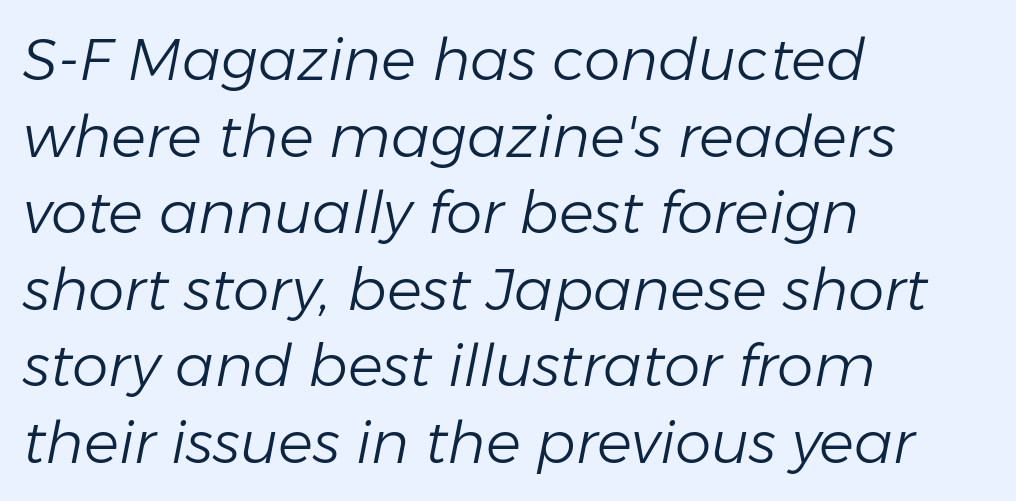
Q: Is the text bold? A: No.
Q: Is the text italic (slanted)? A: Yes, it leans right by about 11 degrees.
Q: Is the text underlined? A: No.
Q: How is the paragraph aligned? A: Left-aligned.
Q: Is the spacing between letters normal or unusually wide? A: Normal.
Q: Is the spacing between lines tight, normal or loose? A: Normal.
Q: Width (condensed, normal, or wide)? A: Normal.
Q: Stroke contrast? A: Low.
Q: x-height? A: Medium.
Q: Monospaced? A: No.
